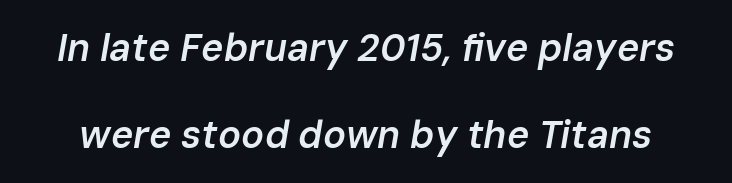
Q: Is the text bold? A: Semi-bold.
Q: Is the text italic (slanted)? A: Yes, it leans right by about 10 degrees.
Q: Is the text underlined? A: No.
Q: Is the spacing between letters normal or unusually wide? A: Normal.
Q: Is the spacing between lines tight, normal or loose? A: Loose.
Q: Width (condensed, normal, or wide)? A: Normal.
Q: Stroke contrast? A: Low.
Q: x-height? A: Medium.
Q: Monospaced? A: No.
